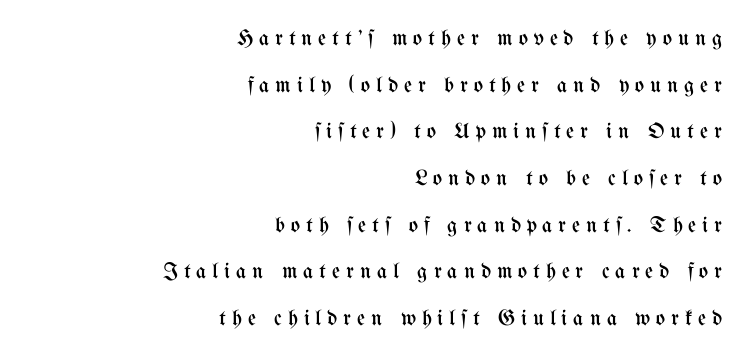
Typeset ragged left — the right edge is the straight one. Summary of weight: not heavy and not bold. Someone cranked the tracking dial way up on this one. Just letters on the line, the space beneath them empty. Successive baselines arrive slowly, with a big drop between each. Every character sits straight up, as roman type does.
